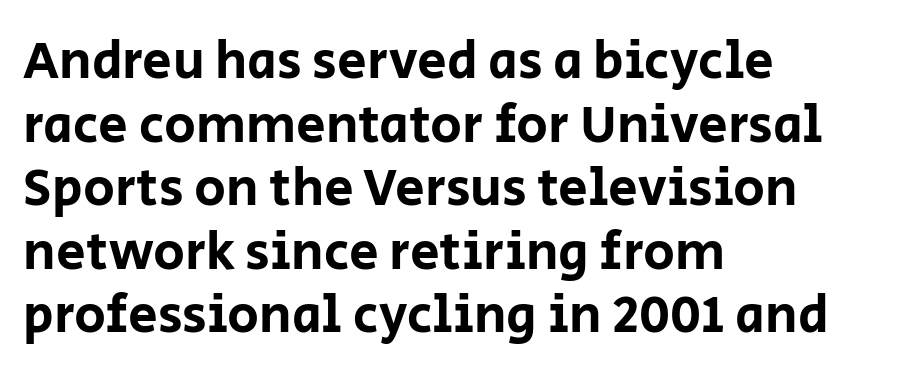
Note the varied advance widths — an 'i' is clearly narrower than an 'm'. Nothing unusual about the tracking: characters are spaced as the font intends. Italic: no, the glyphs are upright roman. Alignment: flush left. The type family on display is of the sans-serif kind.
